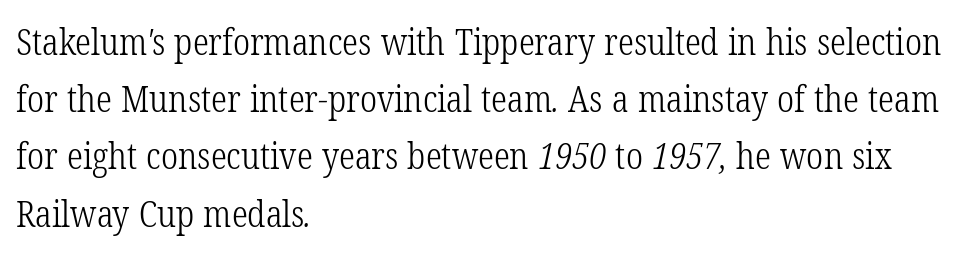
{"serif": "yes", "bold": "no", "weight": "light", "width": "condensed", "stroke_contrast": "low", "x_height": "medium", "monospaced": "no", "underline": "no", "align": "left", "line_spacing": "normal", "line_spacing_ratio": 1.59, "letter_spacing": "normal", "letter_spacing_em": 0.0, "glyph_px": 36}
